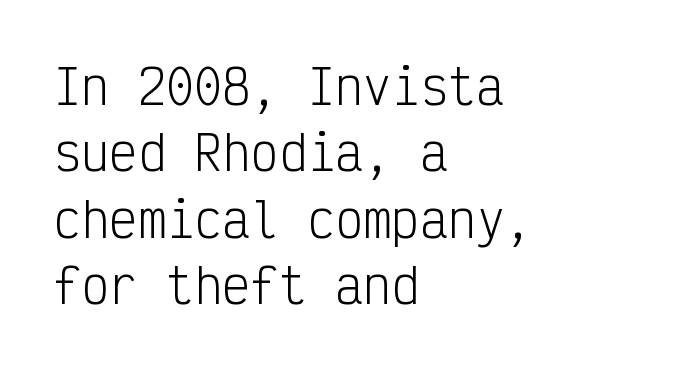
What kind of face is this? One without serifs — a sans. A bare baseline throughout the passage. Unbolded letterforms with no extra heft. Notice how descenders clear the ascenders below comfortably — that's standard leading.
